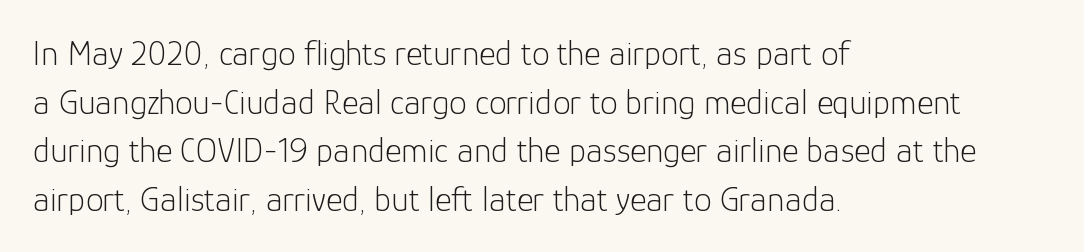
The image shows 35 px light sans-serif type, upright; set left-aligned, normal line spacing (1.39x), normal letter spacing, not underlined; low stroke contrast and a medium x-height.
